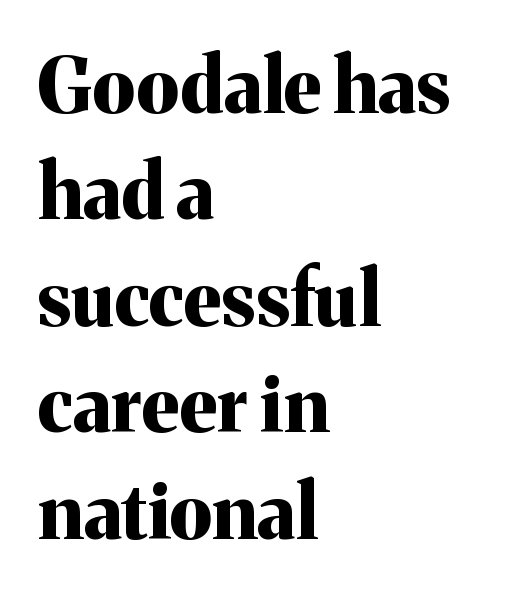
The font family rendered here belongs to the serif group. Unmarked baselines from the first word to the last. The face used here is proportionally spaced, like ordinary book or web type. In terms of letterspacing, this is plain default setting. These lines are set flush left with a ragged right edge.
